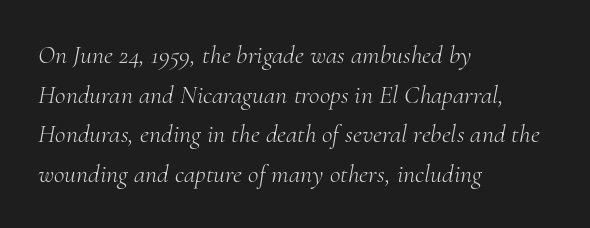
{"italic": "yes", "lean": "right", "slant_degrees": 10, "bold": "no", "underline": "no", "align": "left", "line_spacing": "normal", "line_spacing_ratio": 1.52, "letter_spacing": "normal", "letter_spacing_em": 0.0, "glyph_px": 26}
